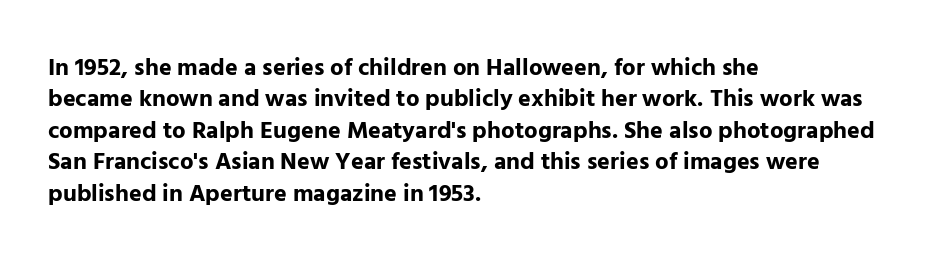
{"italic": "no", "bold": "yes", "underline": "no", "align": "left", "line_spacing": "normal", "line_spacing_ratio": 1.31, "letter_spacing": "normal", "letter_spacing_em": 0.0, "glyph_px": 24}
